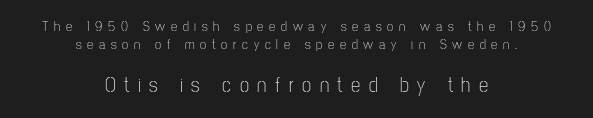
The image shows 21 px text type, upright; set centered, normal line spacing (1.32x), unusually wide letter spacing (+0.41 em), not underlined; the second (bottom) block is 1.5x larger.
